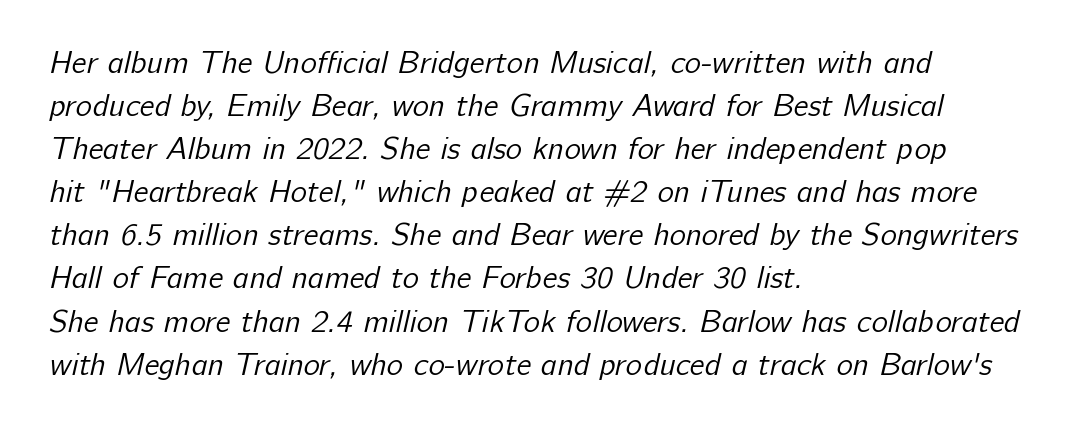
The image shows 31 px regular-weight sans-serif type; set left-aligned, normal line spacing (1.39x), normal letter spacing, not underlined; low stroke contrast and a medium x-height.
